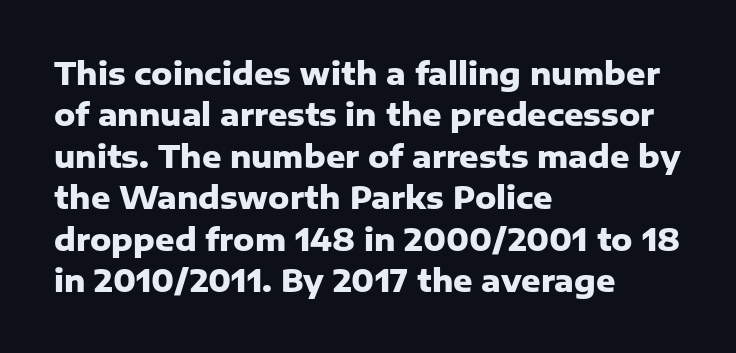
The image shows 30 px heavy sans-serif type, upright; set left-aligned, normal line spacing (1.38x), normal letter spacing, not underlined; low stroke contrast and a medium x-height.
